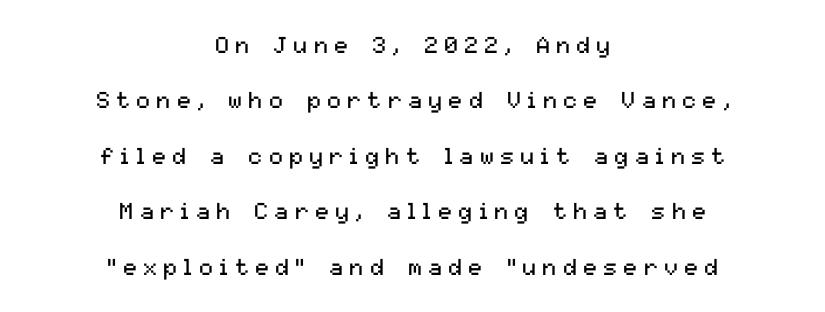
{"italic": "no", "bold": "no", "underline": "no", "align": "center", "line_spacing": "loose", "line_spacing_ratio": 2.41, "letter_spacing": "wide", "letter_spacing_em": 0.28, "glyph_px": 23}
